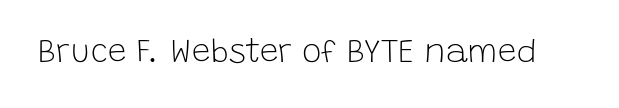
Q: Is the text bold? A: No.
Q: Is the text italic (slanted)? A: No, it is upright.
Q: Is the typeface a serif or a sans-serif typeface? A: Sans-serif.
Q: Is the text underlined? A: No.
Q: Is the spacing between letters normal or unusually wide? A: Normal.
Q: Width (condensed, normal, or wide)? A: Normal.
Q: Stroke contrast? A: Low.
Q: x-height? A: Large.
Q: Monospaced? A: No.
